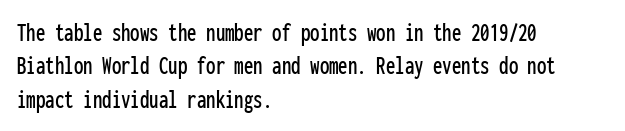
{"italic": "no", "underline": "no", "align": "left", "line_spacing_ratio": 1.24, "letter_spacing": "normal", "letter_spacing_em": 0.0, "glyph_px": 27}
